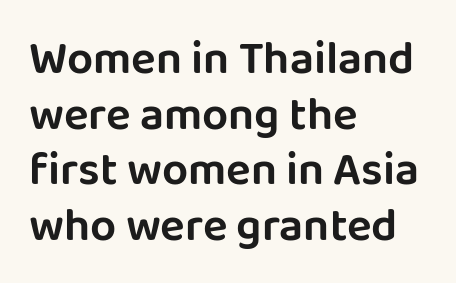
The image shows 46 px sans-serif type, upright; set left-aligned, line spacing 1.21x, normal letter spacing, not underlined; low stroke contrast and a large x-height.
